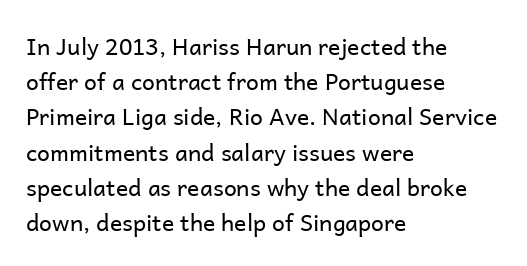
A typesetter would call this leading conventional body-copy spacing. Casual observation: everything's shoved over to the left. Counters stay open thanks to moderate or lighter strokes. The lettering stays uniformly vertical, giving the passage a roman look. No extra tracking has been applied to these lines. The gap between lines stays unmarked.
